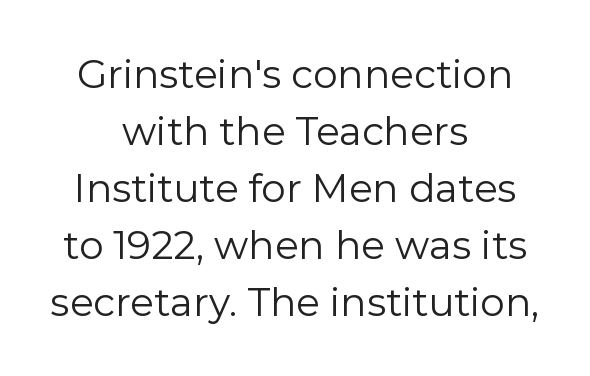
The typeface chosen for these lines omits serifs. The rendering uses natural spacing where letterforms have individual widths. Ordinary non-slanted type is in use. The foot of each line stays bare and open. Vertical spacing — default. Line starts and ends both wander, symmetrically.
